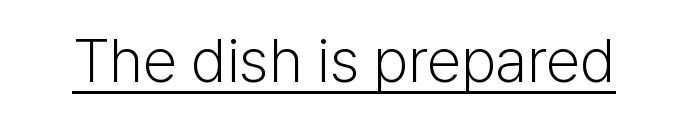
The image shows 62 px light sans-serif type, upright; set normal letter spacing, underlined; low stroke contrast and a medium x-height.
